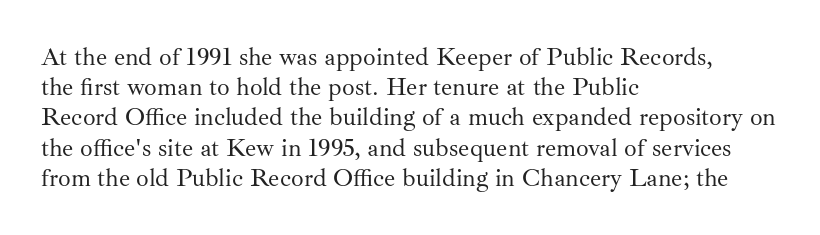
{"italic": "no", "bold": "no", "underline": "no", "align": "left", "line_spacing_ratio": 1.21, "letter_spacing": "normal", "letter_spacing_em": 0.0, "glyph_px": 25}
